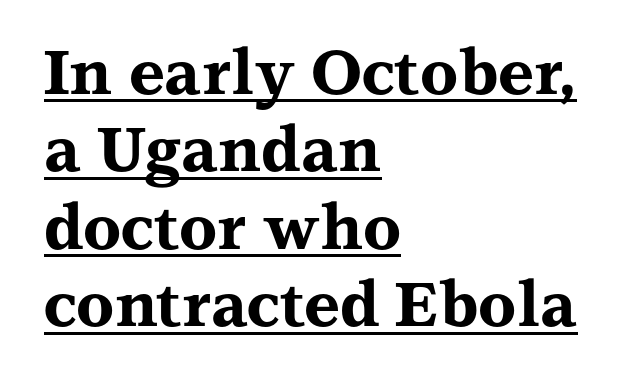
Is this a sans? No — the strokes have serifs. Character widths vary here, with narrow letters taking less room than wide ones. Underline: present. Emphasis by weight is at full strength: bold. In terms of letterspacing, this is plain default setting. Characters remain perfectly vertical along every line.
